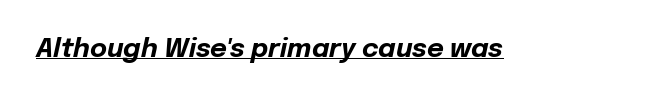
The image shows 26 px bold type, italic (leaning right); set normal letter spacing, underlined.
